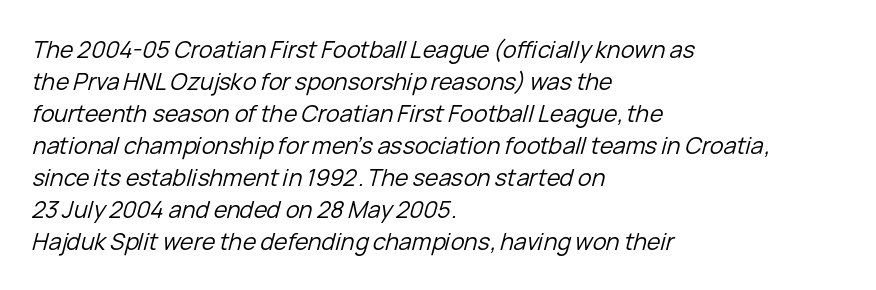
One-word summary of the alignment: left. Nothing heavy about these letters — not bold at all. The face used here is rendered with its standard letterfit. This block has exactly the height ordinary leading produces. Descenders are the only things crossing below the line.
